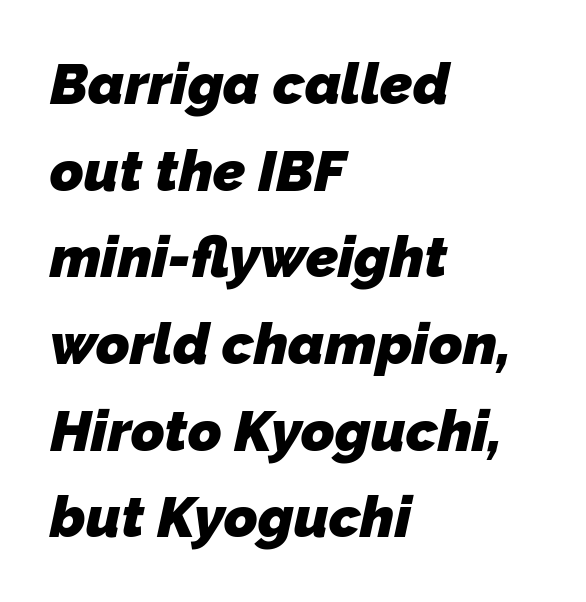
Q: Is the text bold? A: Yes.
Q: Is the typeface a serif or a sans-serif typeface? A: Sans-serif.
Q: Is the text underlined? A: No.
Q: How is the paragraph aligned? A: Left-aligned.
Q: Is the spacing between letters normal or unusually wide? A: Normal.
Q: Is the spacing between lines tight, normal or loose? A: Normal.
Q: Width (condensed, normal, or wide)? A: Normal.
Q: Stroke contrast? A: Low.
Q: x-height? A: Medium.
Q: Monospaced? A: No.
